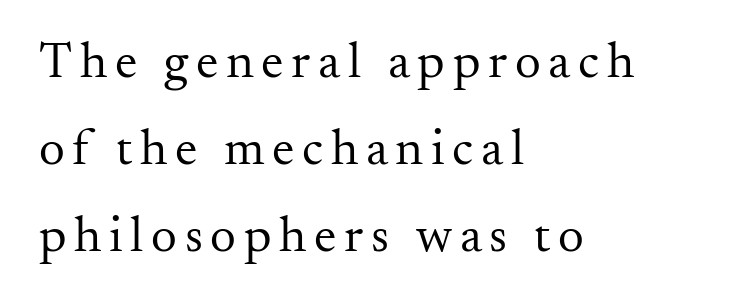
Q: Is the text bold? A: No.
Q: Is the text italic (slanted)? A: No, it is upright.
Q: Is the typeface a serif or a sans-serif typeface? A: Serif.
Q: Is the text underlined? A: No.
Q: How is the paragraph aligned? A: Left-aligned.
Q: Width (condensed, normal, or wide)? A: Normal.
Q: Stroke contrast? A: Medium.
Q: x-height? A: Small.
Q: Monospaced? A: No.
